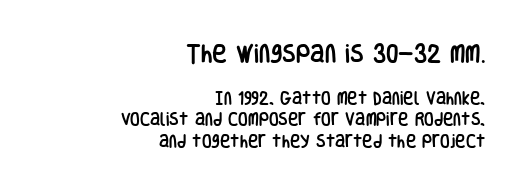
{"italic": "no", "underline": "no", "align": "right", "line_spacing": "normal", "line_spacing_ratio": 1.54, "letter_spacing": "normal", "letter_spacing_em": 0.0, "larger_block": "first", "size_ratio": 1.43, "glyph_px": 20}
